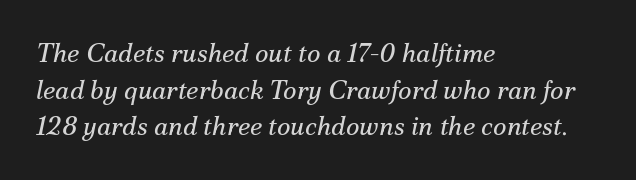
Q: Is the text bold? A: No.
Q: Is the text italic (slanted)? A: Yes, it leans right by about 12 degrees.
Q: Is the text underlined? A: No.
Q: How is the paragraph aligned? A: Left-aligned.
Q: Is the spacing between letters normal or unusually wide? A: Normal.
Q: Is the spacing between lines tight, normal or loose? A: Normal.
